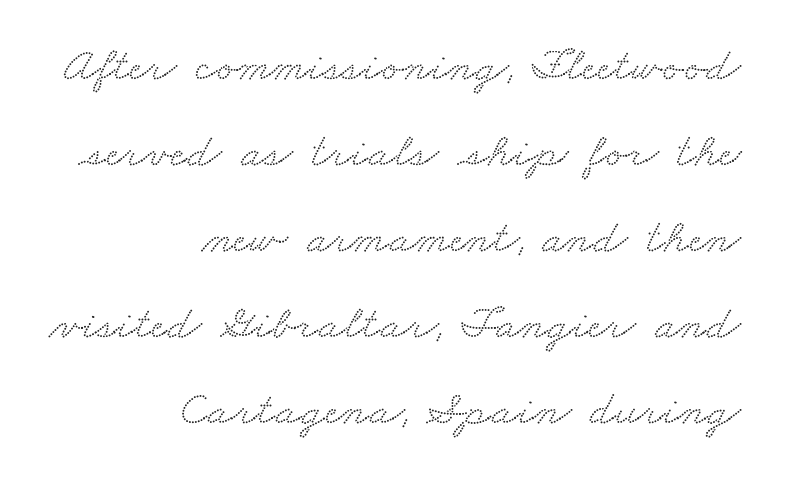
Q: Is the typeface a serif or a sans-serif typeface? A: Serif.
Q: Is the text underlined? A: No.
Q: How is the paragraph aligned? A: Right-aligned.
Q: Is the spacing between letters normal or unusually wide? A: Normal.
Q: Width (condensed, normal, or wide)? A: Wide.
Q: Stroke contrast? A: Low.
Q: x-height? A: Small.
Q: Monospaced? A: No.
